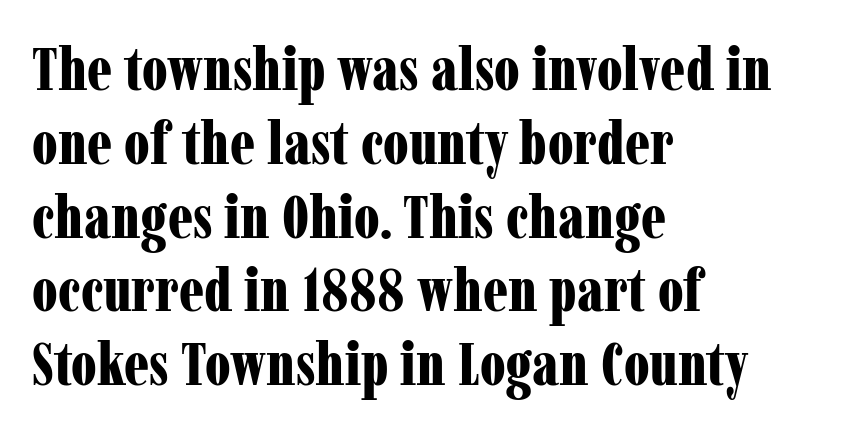
Q: Is the text bold? A: Yes.
Q: Is the text italic (slanted)? A: No, it is upright.
Q: Is the typeface a serif or a sans-serif typeface? A: Serif.
Q: Is the text underlined? A: No.
Q: How is the paragraph aligned? A: Left-aligned.
Q: Is the spacing between letters normal or unusually wide? A: Normal.
Q: Width (condensed, normal, or wide)? A: Condensed.
Q: Stroke contrast? A: Low.
Q: x-height? A: Medium.
Q: Monospaced? A: No.
